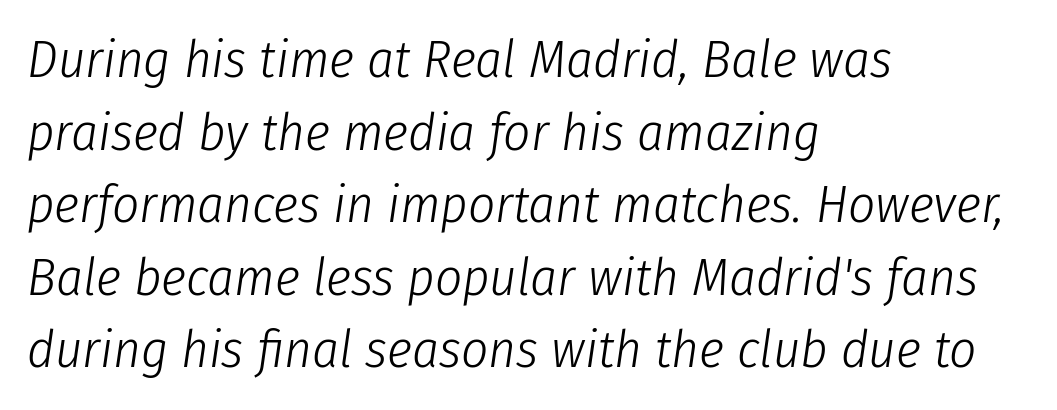
Q: Is the text bold? A: No.
Q: Is the text italic (slanted)? A: Yes, it leans right by about 8 degrees.
Q: Is the text underlined? A: No.
Q: How is the paragraph aligned? A: Left-aligned.
Q: Is the spacing between letters normal or unusually wide? A: Normal.
Q: Is the spacing between lines tight, normal or loose? A: Normal.
Q: Width (condensed, normal, or wide)? A: Condensed.
Q: Stroke contrast? A: Low.
Q: x-height? A: Medium.
Q: Monospaced? A: No.
